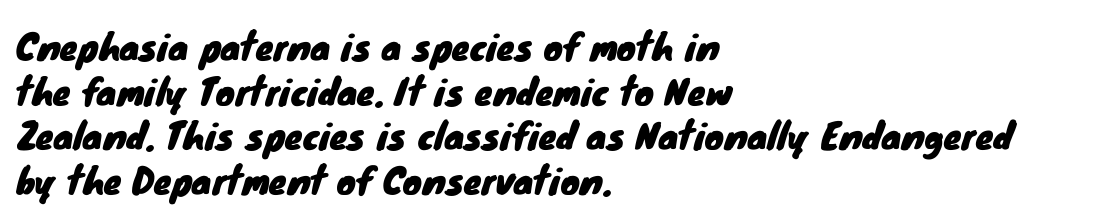
Q: Is the typeface a serif or a sans-serif typeface? A: Sans-serif.
Q: Is the text underlined? A: No.
Q: How is the paragraph aligned? A: Left-aligned.
Q: Is the spacing between letters normal or unusually wide? A: Normal.
Q: Width (condensed, normal, or wide)? A: Normal.
Q: Stroke contrast? A: Low.
Q: x-height? A: Small.
Q: Monospaced? A: No.
